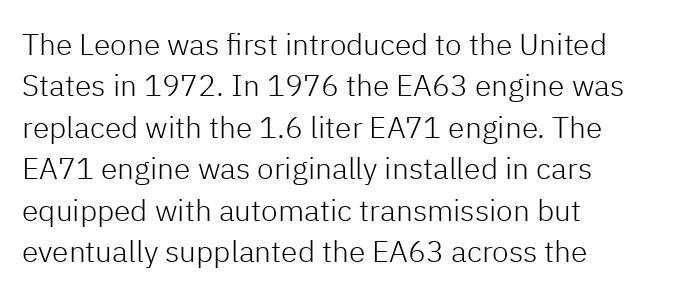
This rendering employs a face without finishing strokes, i.e., a sans-serif. Anything drawn beneath the words? Only blank space. Which margin do the lines hug? The left one — the right edge is uneven. This sample keeps an unexceptional amount of space between lines. Do the characters align in a grid? No, the font is proportional.
